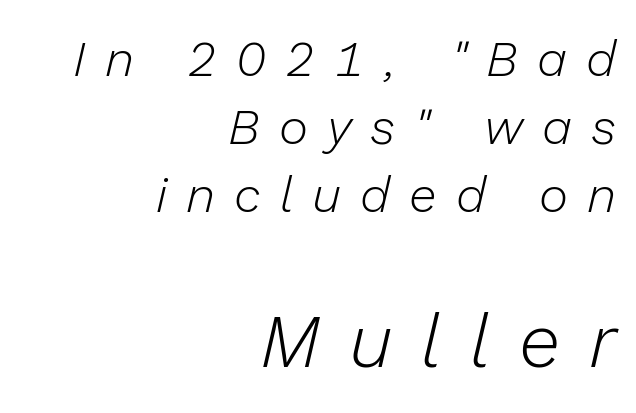
Q: Is the text bold? A: No.
Q: Is the text italic (slanted)? A: Yes, it leans right by about 13 degrees.
Q: Is the text underlined? A: No.
Q: How is the paragraph aligned? A: Right-aligned.
Q: Is the spacing between letters normal or unusually wide? A: Unusually wide.
Q: Is the spacing between lines tight, normal or loose? A: Normal.
Q: Which block of text is set in a larger size, the first (top) or the second (bottom)? A: The second (bottom) one.
Q: Width (condensed, normal, or wide)? A: Normal.
Q: Stroke contrast? A: Low.
Q: x-height? A: Medium.
Q: Monospaced? A: No.
